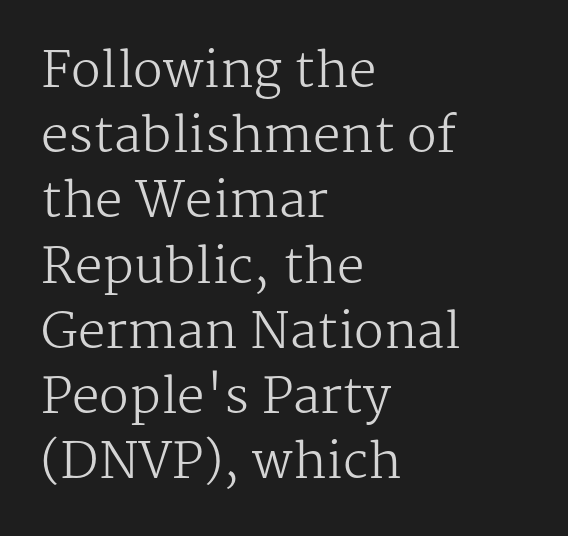
{"serif": "yes", "italic": "no", "bold": "no", "weight": "regular", "width": "normal", "stroke_contrast": "medium", "x_height": "medium", "monospaced": "no", "underline": "no", "align": "left", "line_spacing": "normal", "line_spacing_ratio": 1.33, "letter_spacing": "normal", "letter_spacing_em": 0.0, "glyph_px": 49}
